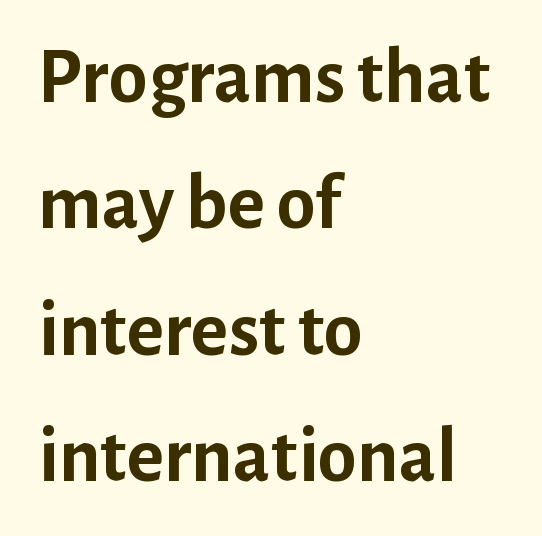
{"serif": "no", "italic": "no", "bold": "yes", "weight": "semibold", "width": "normal", "stroke_contrast": "low", "x_height": "medium", "monospaced": "no", "underline": "no", "align": "left", "line_spacing": "normal", "line_spacing_ratio": 1.6, "letter_spacing": "normal", "letter_spacing_em": 0.0, "glyph_px": 79}
